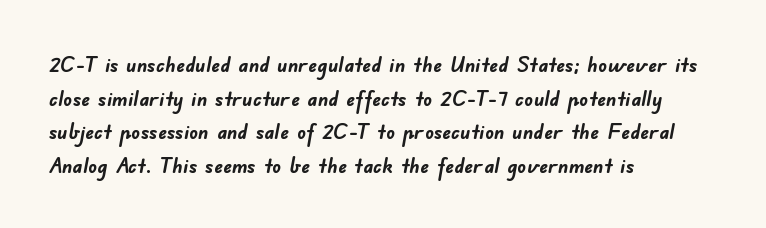
{"bold": "yes", "underline": "no", "align": "left", "line_spacing": "normal", "line_spacing_ratio": 1.53, "letter_spacing": "normal", "letter_spacing_em": 0.0, "glyph_px": 22}
